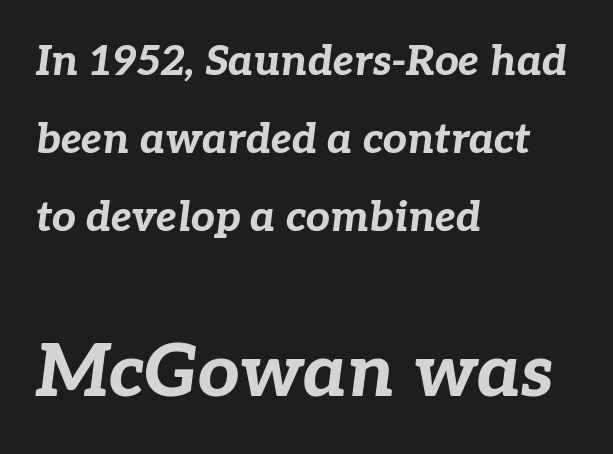
The image shows 73 px bold type, italic (leaning right); set left-aligned, line spacing 1.86x, normal letter spacing, not underlined; the second (bottom) block is 1.74x larger; low stroke contrast and a medium x-height.
